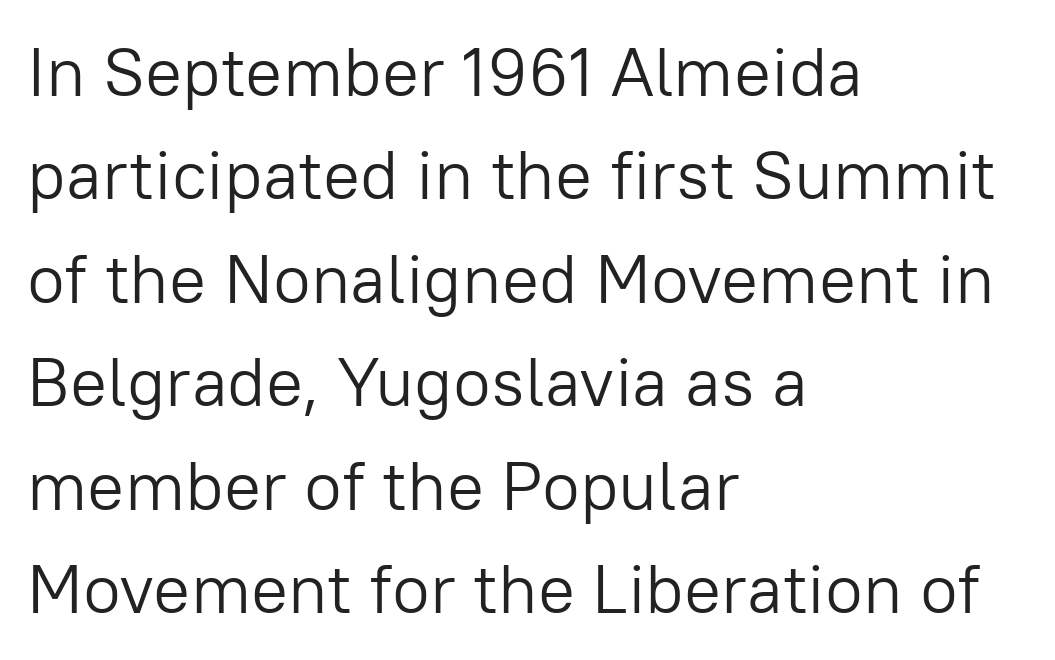
The axis of the letterforms is exactly vertical. Leftover space on each line is placed entirely after the last word. Clear beneath every line of the passage. Nothing unusual about the tracking: characters are spaced as the font intends.
